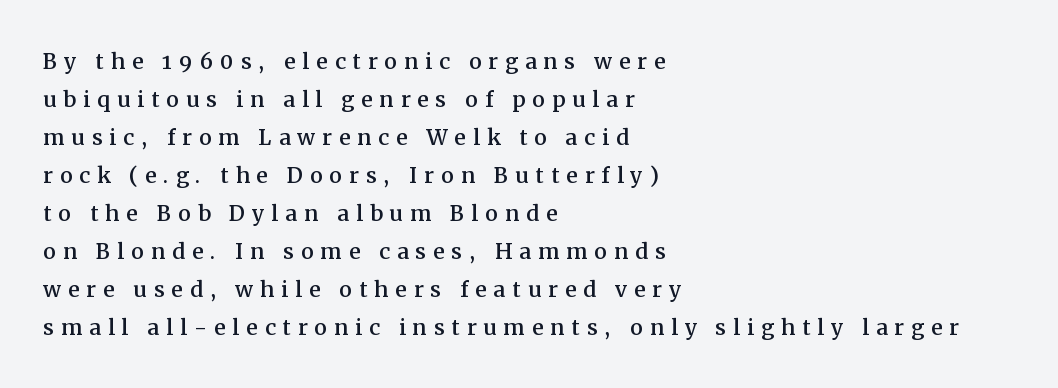
The image shows 29 px serif type, upright; set left-aligned, normal line spacing (1.31x), unusually wide letter spacing (+0.23 em), not underlined; medium stroke contrast and a medium x-height.
